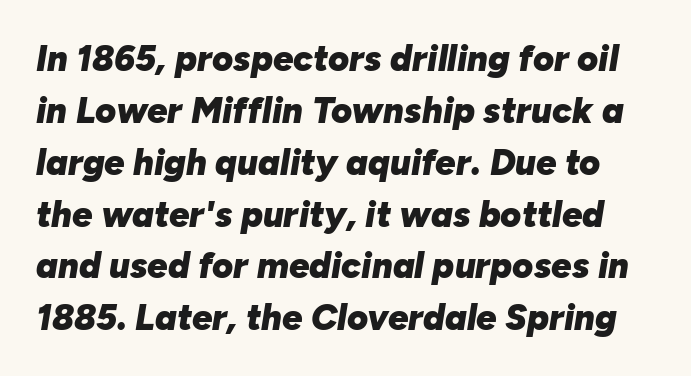
{"italic": "yes", "lean": "right", "slant_degrees": 10, "bold": "yes", "weight": "heavy", "width": "normal", "stroke_contrast": "low", "x_height": "medium", "monospaced": "no", "underline": "no", "line_spacing": "normal", "line_spacing_ratio": 1.44, "letter_spacing": "normal", "letter_spacing_em": 0.0, "glyph_px": 36}
